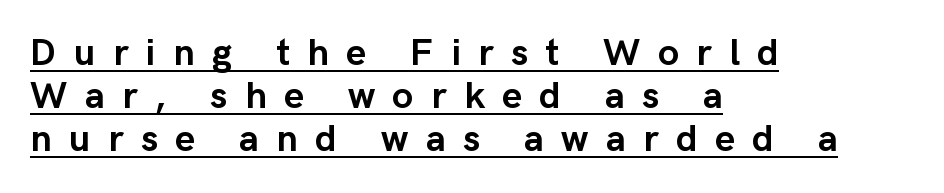
This rendering employs a face without finishing strokes, i.e., a sans-serif. Somebody hit Ctrl+U on this one — the words are underlined. This is the regular roman posture of the typeface. There is plenty of visible air inserted between adjacent glyphs.
